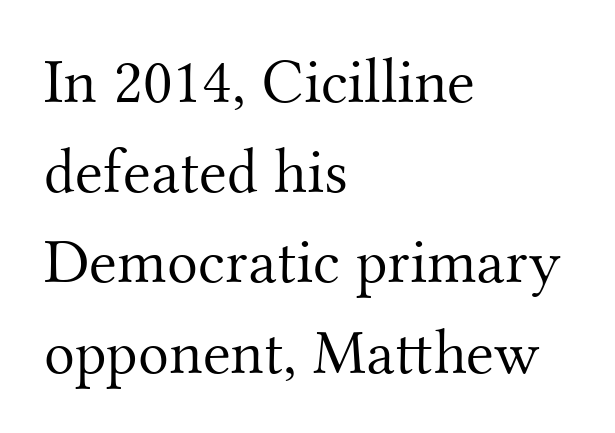
The image shows 64 px light serif type, upright; set left-aligned, normal line spacing (1.41x), normal letter spacing, not underlined; medium stroke contrast and a small x-height.
